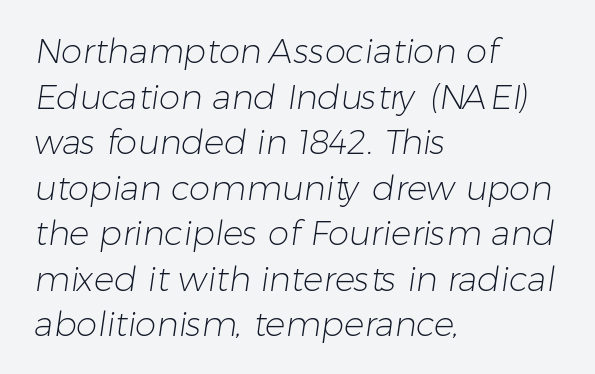
{"serif": "no", "bold": "no", "weight": "light", "width": "normal", "stroke_contrast": "low", "x_height": "medium", "monospaced": "no", "underline": "no", "align": "left", "line_spacing": "normal", "line_spacing_ratio": 1.34, "letter_spacing": "normal", "letter_spacing_em": 0.0, "glyph_px": 34}
